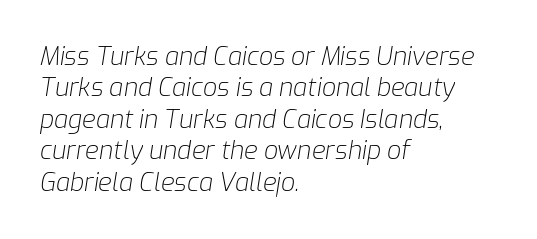
The image shows 25 px text type, italic (leaning right); set left-aligned, normal line spacing (1.26x), normal letter spacing, not underlined.
